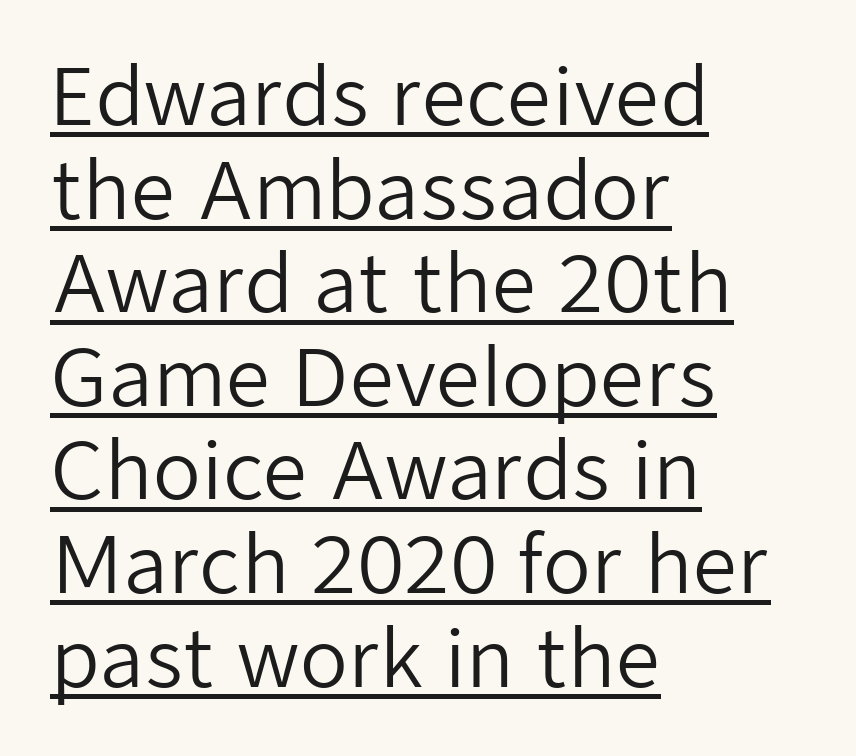
The image shows 78 px regular-weight sans-serif type, upright; set left-aligned, line spacing 1.2x, normal letter spacing, underlined; low stroke contrast and a medium x-height.
